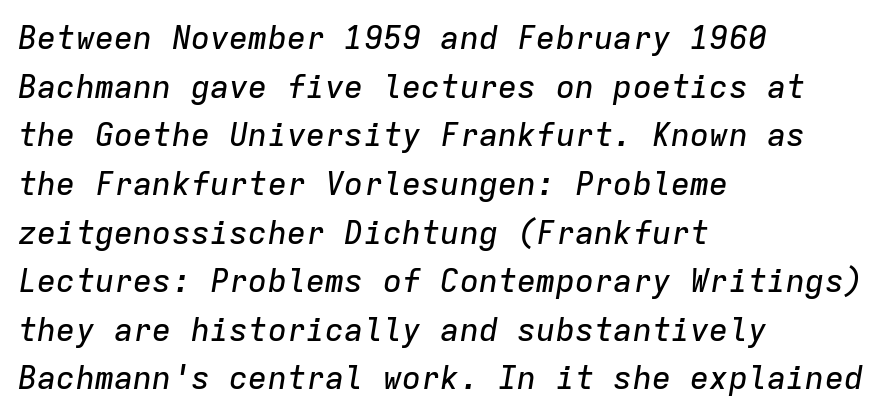
The letters march in equal steps, a hallmark of fixed-pitch type. Type without underlining. Compared with a centered layout, this one pins lines to the left instead. The type is set solid horizontally, with unmodified tracking.
